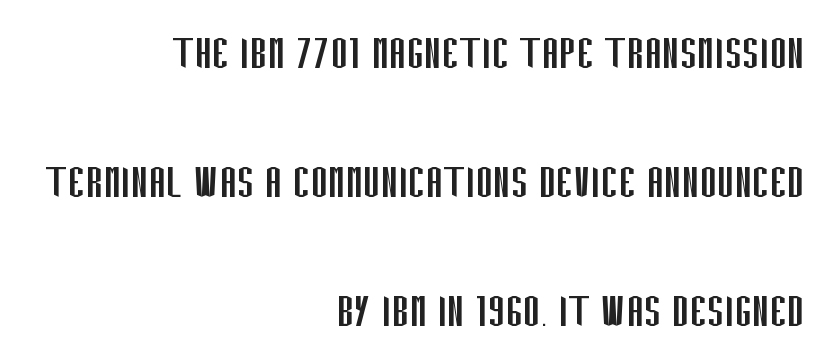
You can tell from the bare stems that sans-serif type was used. Right-aligned paragraph, ragged on the left. Each row of text sits above clean, open space. If you measured baseline to baseline, you'd find a long distance.
